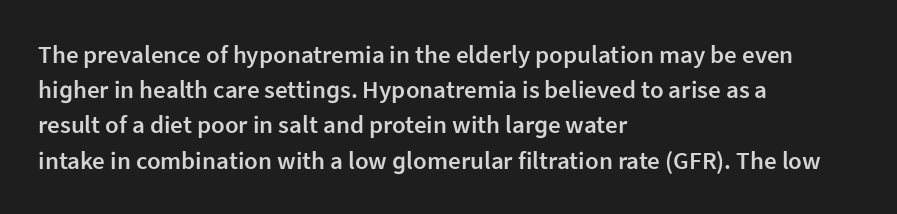
The image shows 25 px text type, upright; set left-aligned, normal line spacing (1.41x), normal letter spacing, not underlined.
